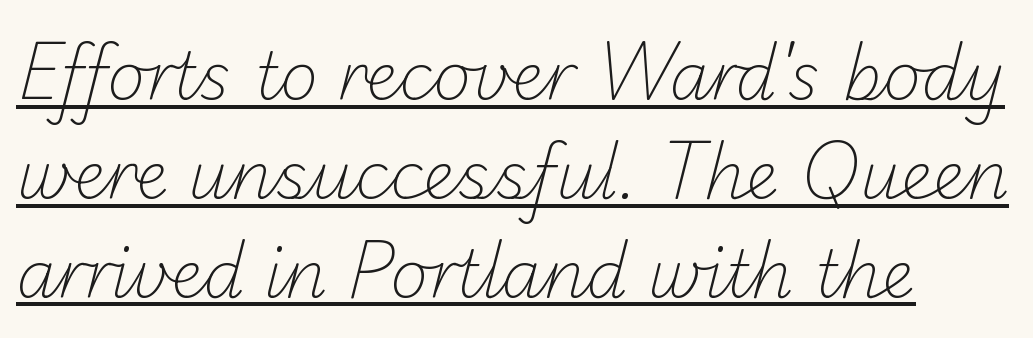
Q: Is the text bold? A: No.
Q: Is the typeface a serif or a sans-serif typeface? A: Sans-serif.
Q: Is the text underlined? A: Yes.
Q: How is the paragraph aligned? A: Left-aligned.
Q: Is the spacing between letters normal or unusually wide? A: Normal.
Q: Is the spacing between lines tight, normal or loose? A: Normal.
Q: Width (condensed, normal, or wide)? A: Normal.
Q: Stroke contrast? A: Low.
Q: x-height? A: Small.
Q: Monospaced? A: No.
